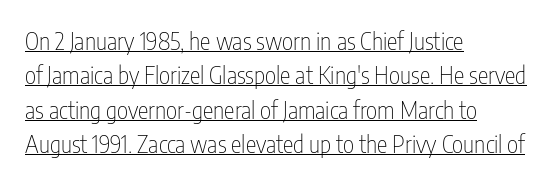
Q: Is the text bold? A: No.
Q: Is the text italic (slanted)? A: No, it is upright.
Q: Is the text underlined? A: Yes.
Q: How is the paragraph aligned? A: Left-aligned.
Q: Is the spacing between letters normal or unusually wide? A: Normal.
Q: Is the spacing between lines tight, normal or loose? A: Normal.
